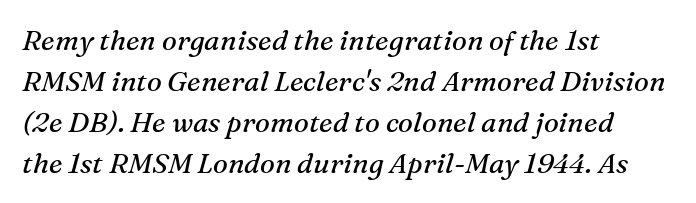
The image shows 28 px regular-weight serif type, italic (leaning right); set left-aligned, normal line spacing (1.46x), normal letter spacing, not underlined; medium stroke contrast and a medium x-height.
